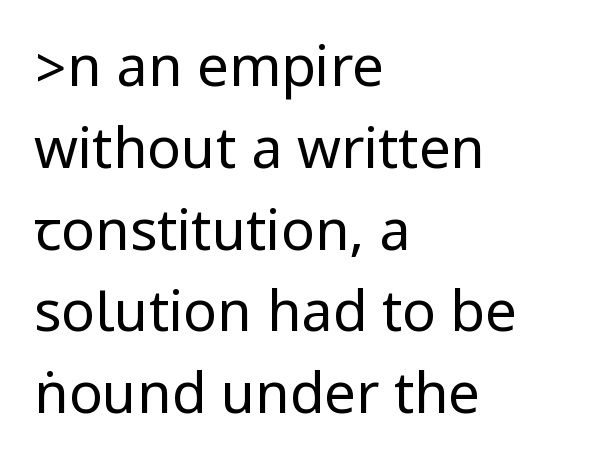
Q: Is the text bold? A: No.
Q: Is the text italic (slanted)? A: No, it is upright.
Q: Is the typeface a serif or a sans-serif typeface? A: Sans-serif.
Q: Is the text underlined? A: No.
Q: How is the paragraph aligned? A: Left-aligned.
Q: Is the spacing between letters normal or unusually wide? A: Normal.
Q: Is the spacing between lines tight, normal or loose? A: Normal.
Q: Width (condensed, normal, or wide)? A: Condensed.
Q: Stroke contrast? A: Low.
